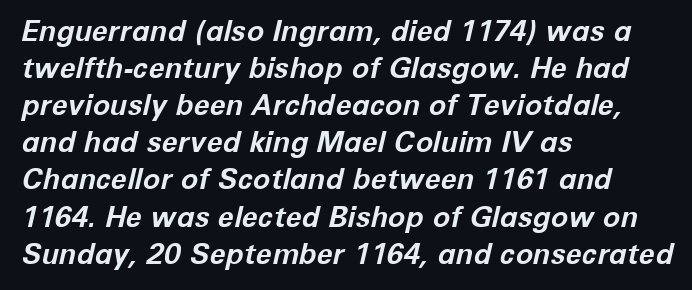
The image shows 29 px bold type, italic (leaning right); set left-aligned, normal line spacing (1.28x), normal letter spacing, not underlined; low stroke contrast and a medium x-height.
